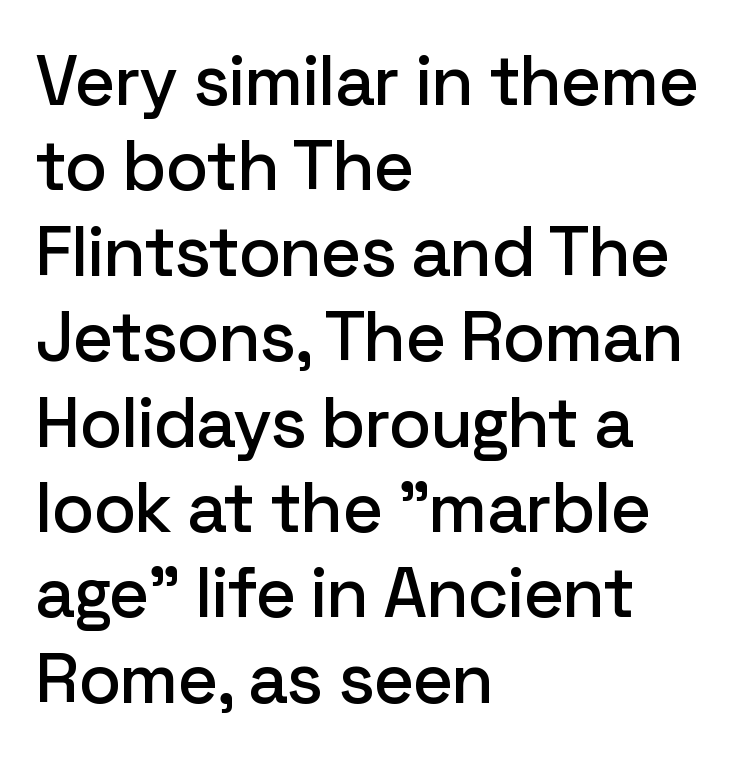
Q: Is the text italic (slanted)? A: No, it is upright.
Q: Is the typeface a serif or a sans-serif typeface? A: Sans-serif.
Q: Is the text underlined? A: No.
Q: How is the paragraph aligned? A: Left-aligned.
Q: Is the spacing between letters normal or unusually wide? A: Normal.
Q: Width (condensed, normal, or wide)? A: Normal.
Q: Stroke contrast? A: Low.
Q: x-height? A: Medium.
Q: Monospaced? A: No.
